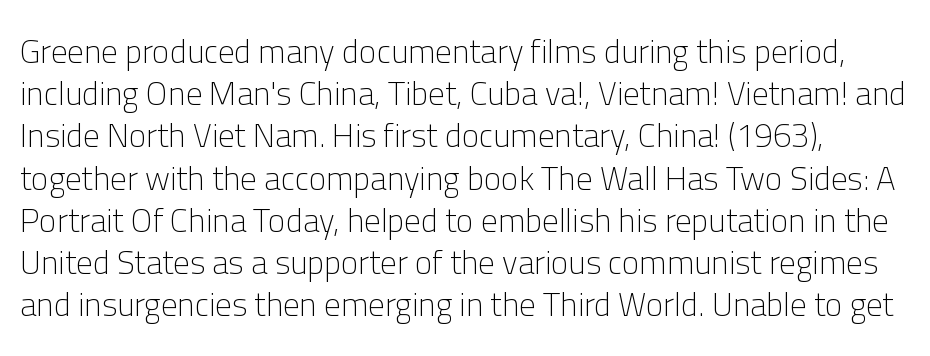
A typesetter would mark this as roman, not italic. Observe the absence of serifs on each vertical stroke in this sample. Does the leading feel generous? No, just average. Students, note that the glyphs here touch the page at normal intervals. This sample has the flowing, uneven cadence of proportional lettering.
